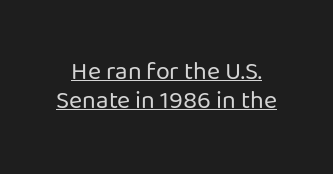
{"italic": "no", "bold": "no", "underline": "yes", "line_spacing": "tight", "line_spacing_ratio": 1.15, "letter_spacing": "normal", "letter_spacing_em": 0.0, "glyph_px": 25}
